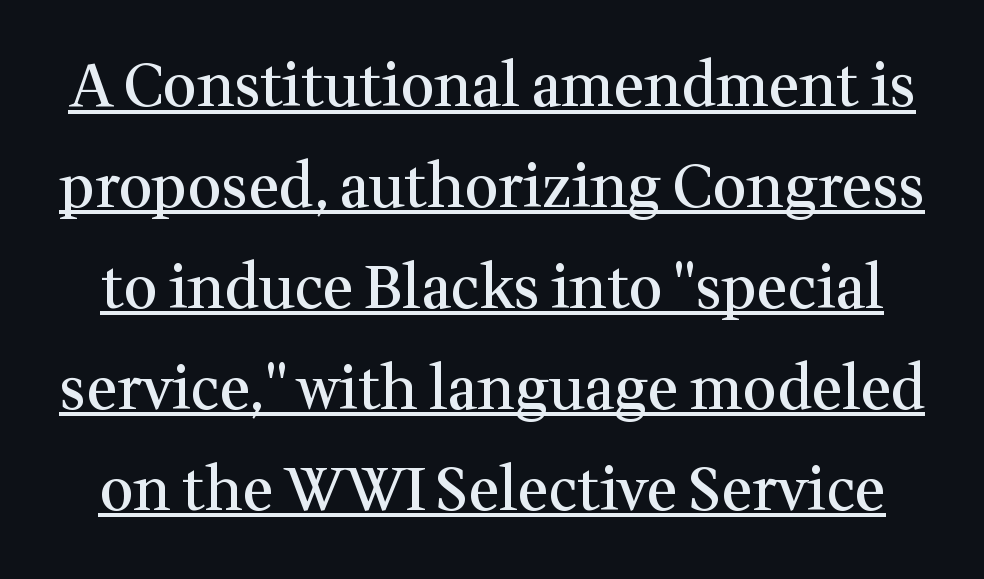
{"serif": "yes", "italic": "no", "bold": "semi", "weight": "semibold", "width": "normal", "stroke_contrast": "medium", "x_height": "medium", "monospaced": "no", "underline": "yes", "line_spacing_ratio": 1.71, "letter_spacing": "normal", "letter_spacing_em": 0.0, "glyph_px": 59}
